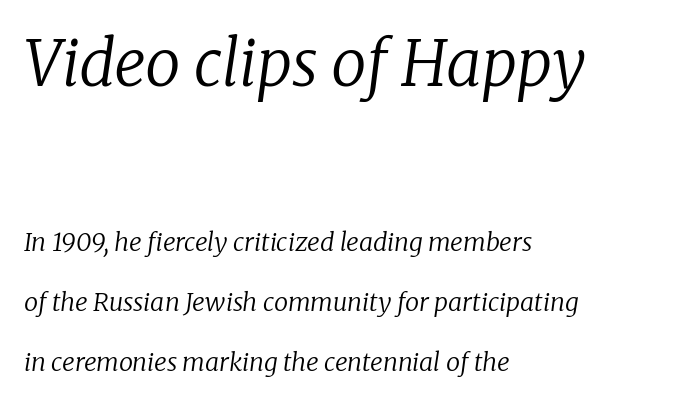
Q: Is the text bold? A: No.
Q: Is the text italic (slanted)? A: Yes, it leans right by about 8 degrees.
Q: Is the typeface a serif or a sans-serif typeface? A: Serif.
Q: Is the text underlined? A: No.
Q: How is the paragraph aligned? A: Left-aligned.
Q: Is the spacing between letters normal or unusually wide? A: Normal.
Q: Is the spacing between lines tight, normal or loose? A: Loose.
Q: Which block of text is set in a larger size, the first (top) or the second (bottom)? A: The first (top) one.
Q: Width (condensed, normal, or wide)? A: Normal.
Q: Stroke contrast? A: Low.
Q: x-height? A: Medium.
Q: Monospaced? A: No.
